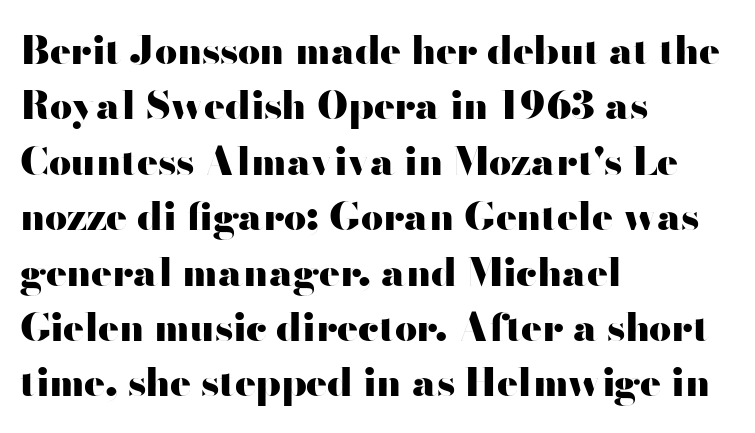
Q: Is the text bold? A: Yes.
Q: Is the text italic (slanted)? A: No, it is upright.
Q: Is the typeface a serif or a sans-serif typeface? A: Serif.
Q: Is the text underlined? A: No.
Q: How is the paragraph aligned? A: Left-aligned.
Q: Is the spacing between letters normal or unusually wide? A: Normal.
Q: Is the spacing between lines tight, normal or loose? A: Normal.
Q: Width (condensed, normal, or wide)? A: Wide.
Q: Stroke contrast? A: High.
Q: x-height? A: Small.
Q: Monospaced? A: No.
